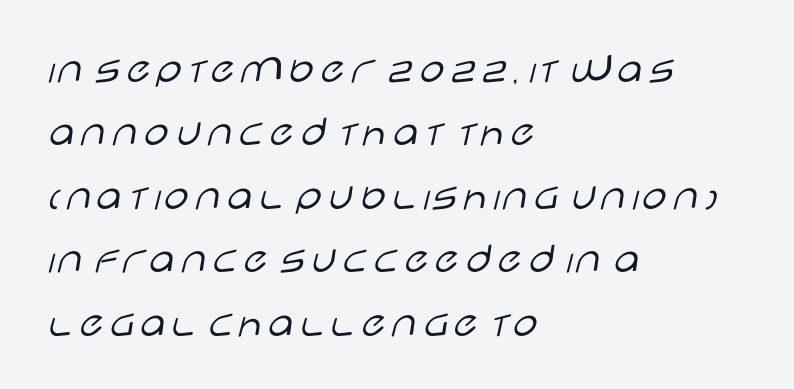
The setting favours the left margin, as ordinary paragraphs usually do. Decoration check: the copy has no underline. The typesetting does not lean heavy: it is not bold. Line spacing here is normal.
